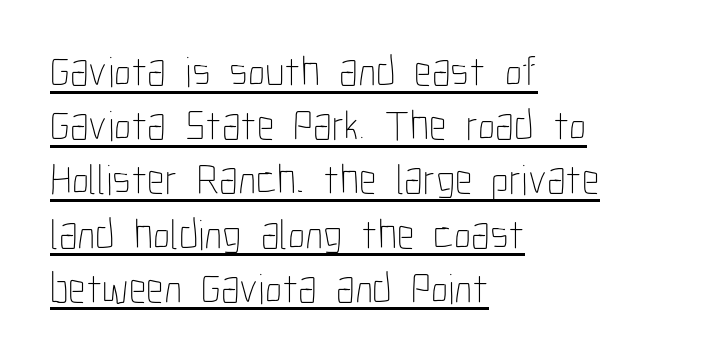
Q: Is the text bold? A: No.
Q: Is the text italic (slanted)? A: No, it is upright.
Q: Is the text underlined? A: Yes.
Q: How is the paragraph aligned? A: Left-aligned.
Q: Is the spacing between letters normal or unusually wide? A: Normal.
Q: Is the spacing between lines tight, normal or loose? A: Normal.
Q: Width (condensed, normal, or wide)? A: Condensed.
Q: Stroke contrast? A: Low.
Q: x-height? A: Medium.
Q: Monospaced? A: No.
